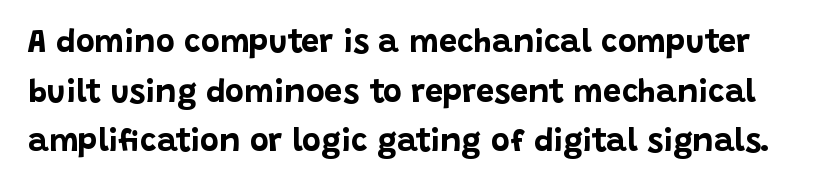
Q: Is the text bold? A: Yes.
Q: Is the text italic (slanted)? A: No, it is upright.
Q: Is the typeface a serif or a sans-serif typeface? A: Sans-serif.
Q: Is the text underlined? A: No.
Q: Is the spacing between letters normal or unusually wide? A: Normal.
Q: Is the spacing between lines tight, normal or loose? A: Normal.
Q: Width (condensed, normal, or wide)? A: Normal.
Q: Stroke contrast? A: Low.
Q: x-height? A: Large.
Q: Monospaced? A: No.
